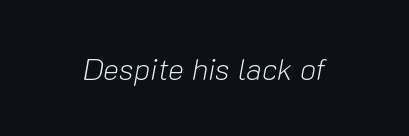
The font's italic variant was chosen for this text. The letterforms sit shoulder to shoulder at normal distance. Spacing verdict: proportional, widths tailored to each character. Letters have the restrained weight of plain body copy at most. Clear beneath every line of the passage.
